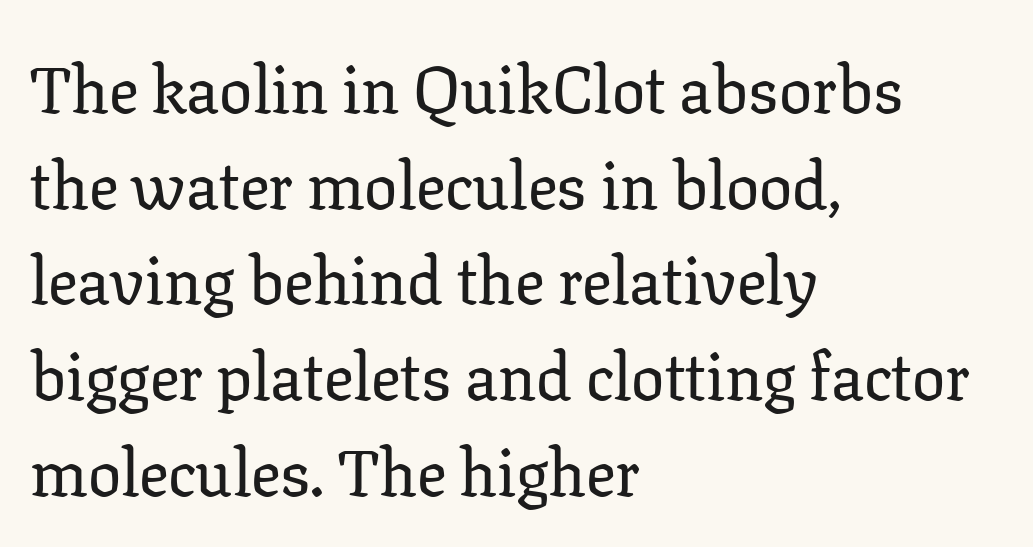
Does the leading feel generous? No, just average. What stands out about the letter spacing? Nothing — it is the standard amount. Stroke terminals: seriffed. This is the regular roman posture of the typeface. Looks like regular typesetting: each glyph gets only the width it needs.
